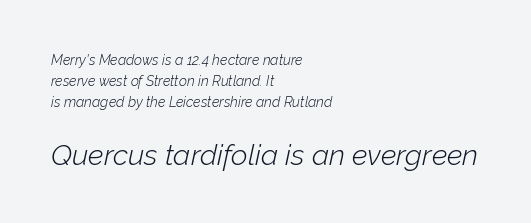
If you drew a line through each stem, it would be angled. Letters rest on an invisible, unmarked baseline. Spacing between characters is what you'd get straight out of the box. Is the block centered? No — it sits flush against the left margin. A typesetter would call this proportional, since set widths differ per character. Honestly, the row spacing looks completely unremarkable.
